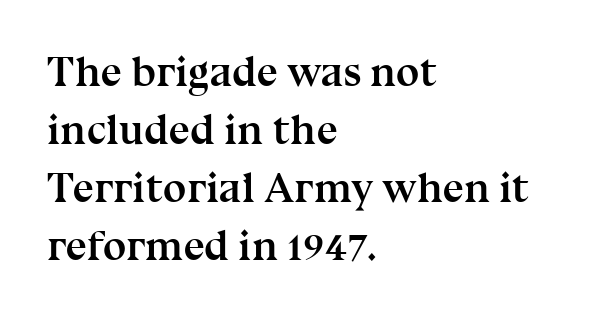
Regarding serifs, this sample has them. The face used here is proportionally spaced, like ordinary book or web type. This is heavy type, rendered in bold. Vertical spacing — default.
